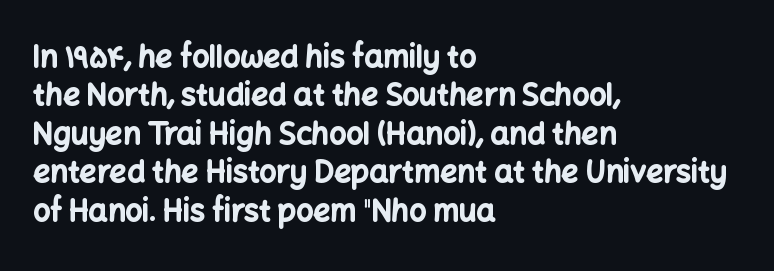
Successive baselines arrive at the customary interval. These lines keep a tight, regular rhythm from letter to letter. The foot of each line stays bare and open. Does the copy run flush right? No — it runs flush left. The glyphs have the mass of a bold cut.
